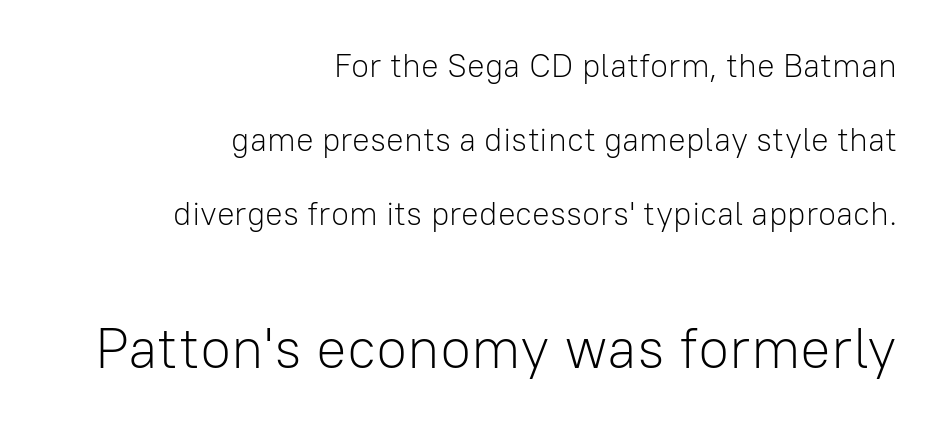
The image shows 57 px light sans-serif type, upright; set right-aligned, loose line spacing (2.24x), normal letter spacing, not underlined; the second (bottom) block is 1.73x larger; low stroke contrast and a medium x-height.
